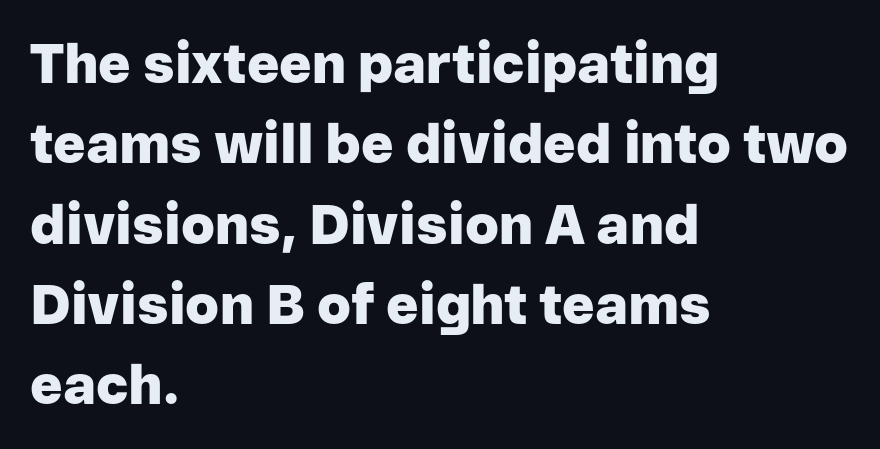
The image shows 55 px heavy sans-serif type, upright; set left-aligned, normal line spacing (1.46x), normal letter spacing, not underlined; low stroke contrast and a medium x-height.
